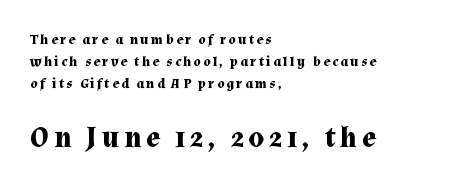
The image shows 29 px bold serif type, upright; set left-aligned, normal line spacing (1.57x), not underlined; the second (bottom) block is 2.07x larger; medium stroke contrast and a medium x-height.
